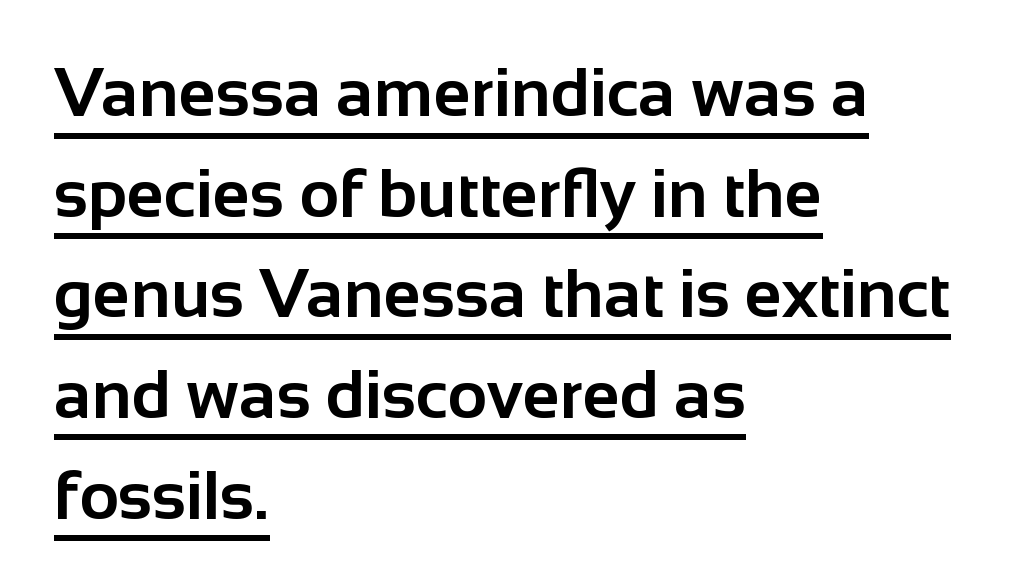
Q: Is the text bold? A: Yes.
Q: Is the text italic (slanted)? A: No, it is upright.
Q: Is the typeface a serif or a sans-serif typeface? A: Sans-serif.
Q: Is the text underlined? A: Yes.
Q: How is the paragraph aligned? A: Left-aligned.
Q: Is the spacing between letters normal or unusually wide? A: Normal.
Q: Is the spacing between lines tight, normal or loose? A: Normal.
Q: Width (condensed, normal, or wide)? A: Normal.
Q: Stroke contrast? A: Low.
Q: x-height? A: Medium.
Q: Monospaced? A: No.
